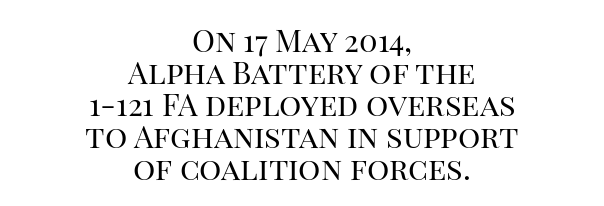
{"serif": "yes", "italic": "no", "bold": "no", "weight": "regular", "width": "normal", "stroke_contrast": "high", "x_height": "large", "monospaced": "no", "underline": "no", "align": "center", "line_spacing": "tight", "line_spacing_ratio": 1.03, "letter_spacing": "normal", "letter_spacing_em": 0.0, "glyph_px": 31}
